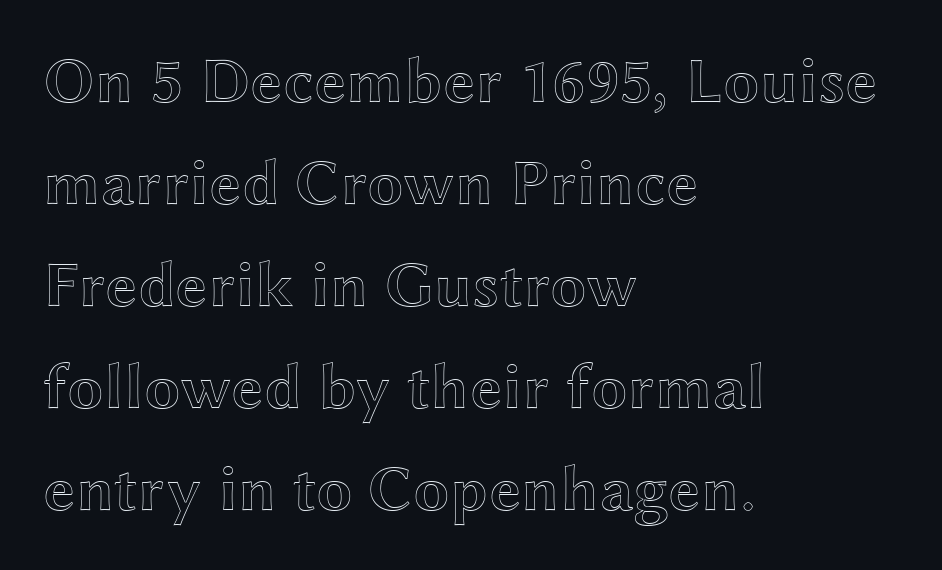
Does extra space separate the letters? No, they use regular spacing. The specimen omits any rule beneath the text block's lines. These lines were composed using upright roman letters. The lines sit at an ordinary, default distance from one another. The letters advance in unequal steps, a hallmark of proportional type.
